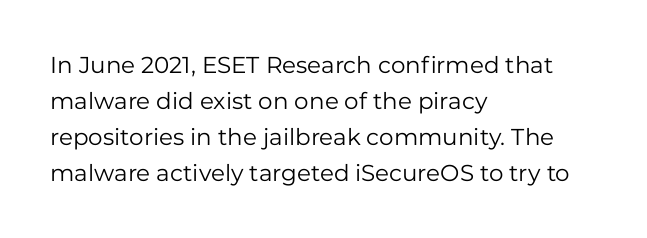
Nothing unusual about the tracking: characters are spaced as the font intends. The typesetter chose a ragged-right arrangement here. Vertical strokes here are truly vertical. In terms of leading, this rendering sits right in the middle.
